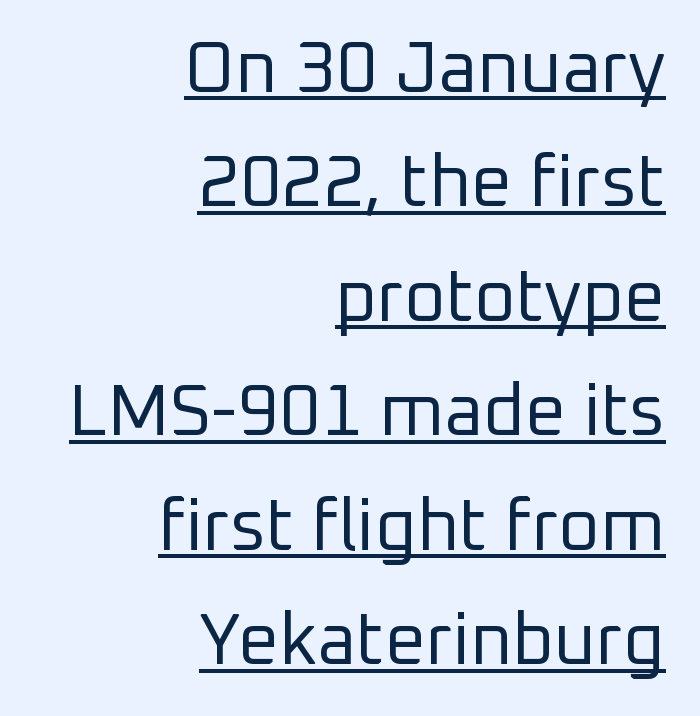
Q: Is the text bold? A: No.
Q: Is the text italic (slanted)? A: No, it is upright.
Q: Is the typeface a serif or a sans-serif typeface? A: Sans-serif.
Q: Is the text underlined? A: Yes.
Q: How is the paragraph aligned? A: Right-aligned.
Q: Is the spacing between letters normal or unusually wide? A: Normal.
Q: Is the spacing between lines tight, normal or loose? A: Normal.
Q: Width (condensed, normal, or wide)? A: Normal.
Q: Stroke contrast? A: Low.
Q: x-height? A: Medium.
Q: Monospaced? A: No.
